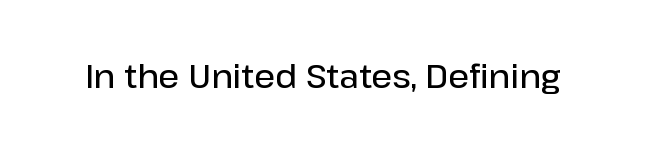
The image shows 33 px semibold sans-serif type, upright; set normal letter spacing, not underlined; low stroke contrast and a medium x-height.
